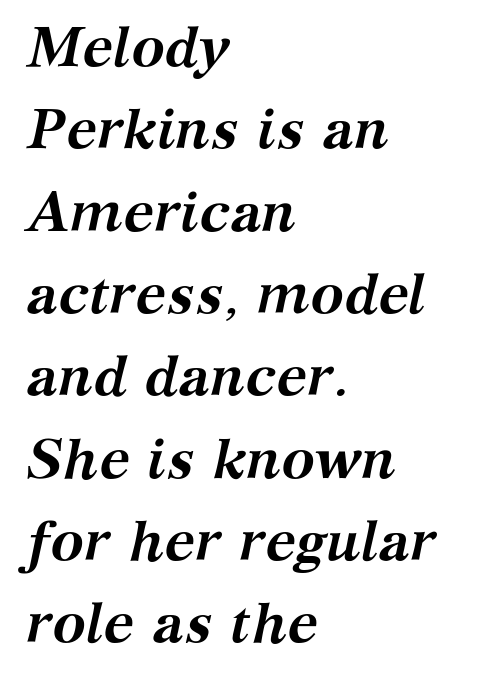
Is this a sans? No — the strokes have serifs. The sample has been set heavy, in full bold. Words float on clear page, feet unadorned. A student would call this left alignment; a typographer would say flush left, rag right.
